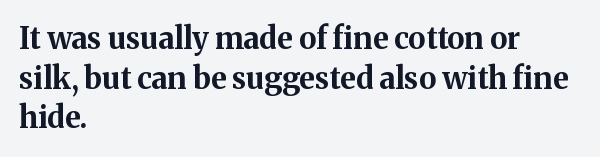
The image shows 30 px bold serif type, upright; set left-aligned, normal line spacing (1.32x), normal letter spacing, not underlined; medium stroke contrast and a medium x-height.
